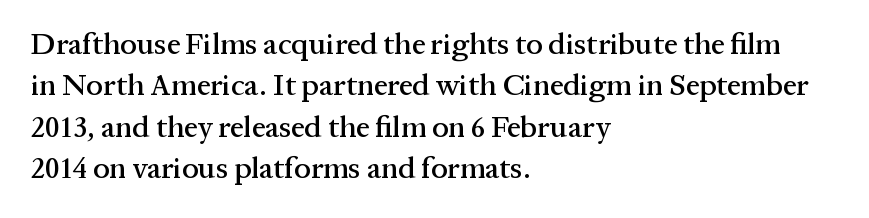
The image shows 30 px serif type, upright; set left-aligned, normal line spacing (1.38x), normal letter spacing, not underlined; medium stroke contrast and a medium x-height.
